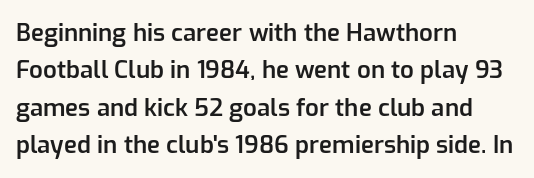
Q: Is the text bold? A: Semi-bold.
Q: Is the text italic (slanted)? A: No, it is upright.
Q: Is the text underlined? A: No.
Q: How is the paragraph aligned? A: Left-aligned.
Q: Is the spacing between letters normal or unusually wide? A: Normal.
Q: Is the spacing between lines tight, normal or loose? A: Normal.
